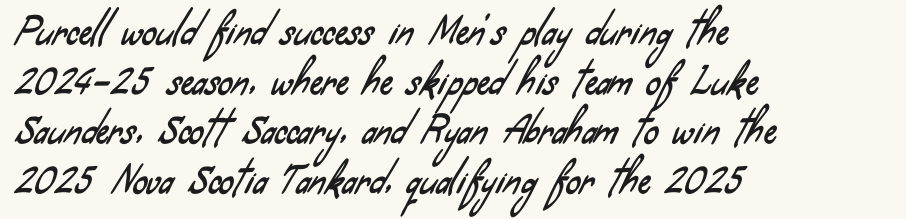
Q: Is the typeface a serif or a sans-serif typeface? A: Sans-serif.
Q: Is the text underlined? A: No.
Q: How is the paragraph aligned? A: Left-aligned.
Q: Is the spacing between letters normal or unusually wide? A: Normal.
Q: Is the spacing between lines tight, normal or loose? A: Normal.
Q: Width (condensed, normal, or wide)? A: Condensed.
Q: Stroke contrast? A: Low.
Q: x-height? A: Small.
Q: Monospaced? A: No.
